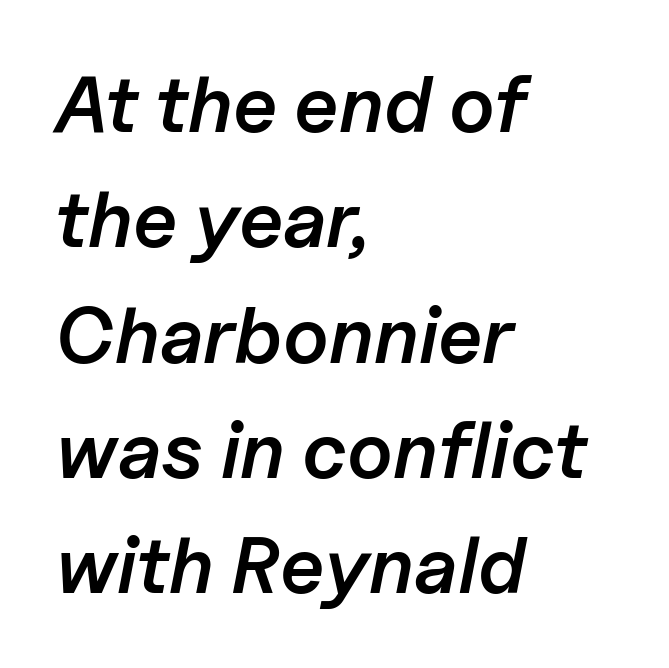
The image shows 79 px semibold type, italic (leaning right); set left-aligned, normal line spacing (1.46x), normal letter spacing, not underlined; low stroke contrast and a medium x-height.
